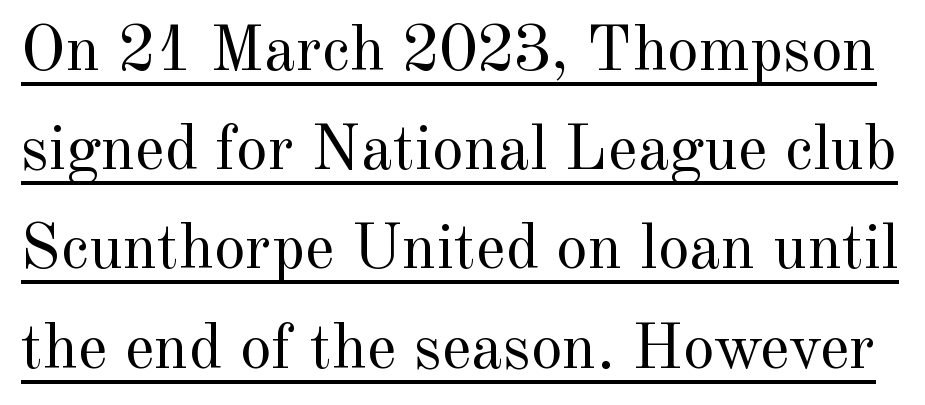
Q: Is the text bold? A: No.
Q: Is the text italic (slanted)? A: No, it is upright.
Q: Is the typeface a serif or a sans-serif typeface? A: Serif.
Q: Is the text underlined? A: Yes.
Q: Is the spacing between letters normal or unusually wide? A: Normal.
Q: Is the spacing between lines tight, normal or loose? A: Normal.
Q: Width (condensed, normal, or wide)? A: Normal.
Q: x-height? A: Small.
Q: Monospaced? A: No.
